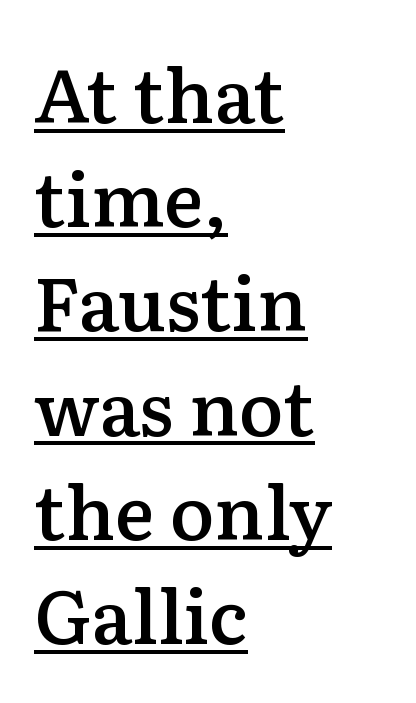
The image shows 75 px semibold serif type, upright; set left-aligned, normal line spacing (1.39x), normal letter spacing, underlined; low stroke contrast and a medium x-height.
